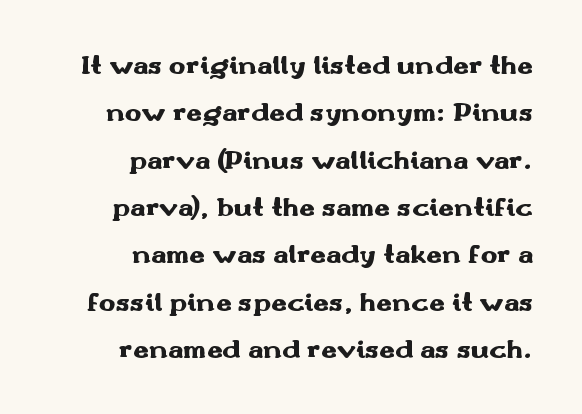
{"serif": "no", "italic": "no", "bold": "yes", "weight": "heavy", "width": "wide", "stroke_contrast": "medium", "x_height": "small", "monospaced": "no", "underline": "no", "align": "right", "line_spacing": "normal", "line_spacing_ratio": 1.69, "letter_spacing": "normal", "letter_spacing_em": 0.0, "glyph_px": 28}
